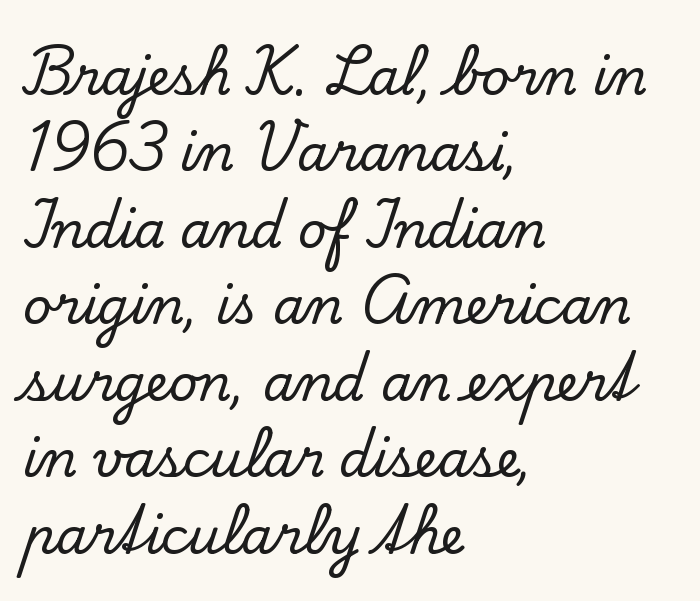
The image shows 50 px serif type; set left-aligned, normal line spacing (1.53x), normal letter spacing, not underlined; low stroke contrast and a small x-height.
